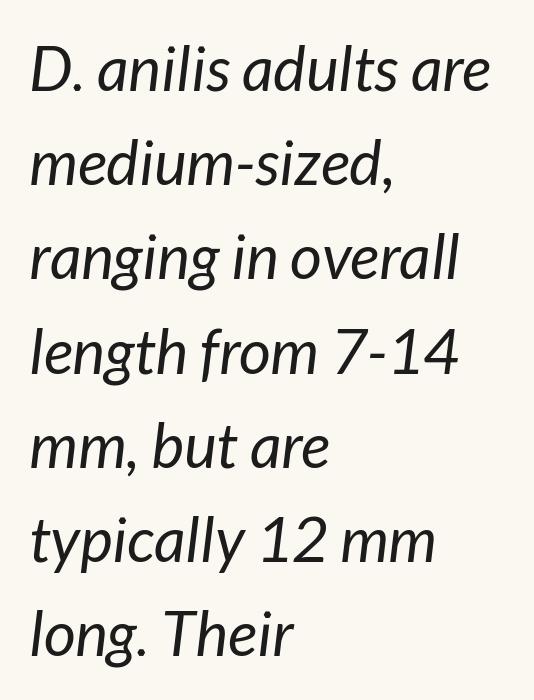
The image shows 62 px regular-weight type, italic (leaning right); set left-aligned, normal line spacing (1.52x), normal letter spacing, not underlined; low stroke contrast and a medium x-height.
